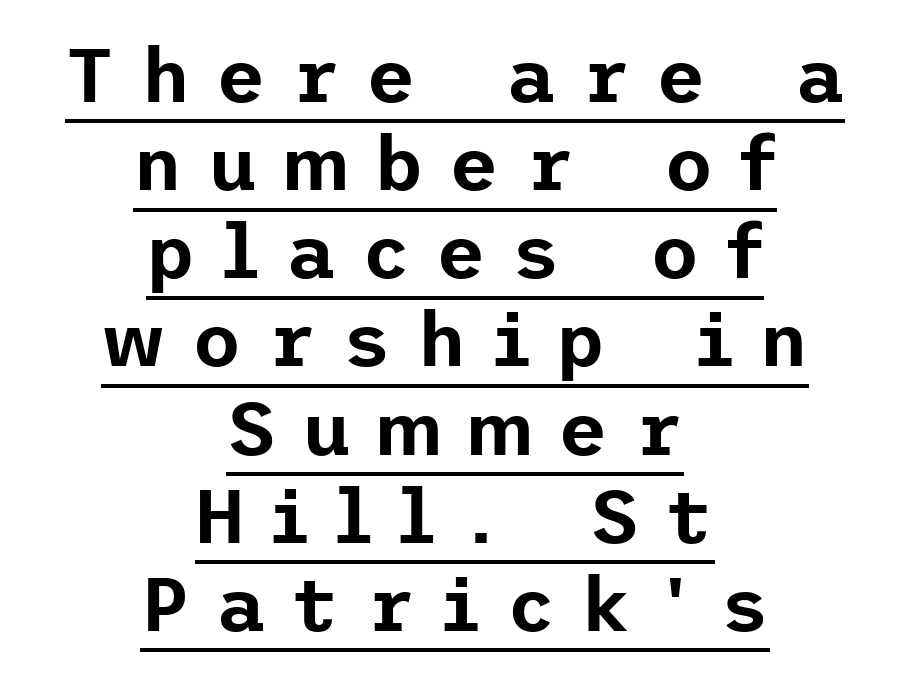
{"serif": "no", "italic": "no", "width": "normal", "stroke_contrast": "low", "x_height": "medium", "underline": "yes", "align": "center", "line_spacing_ratio": 1.16, "letter_spacing": "wide", "letter_spacing_em": 0.34, "glyph_px": 76}
